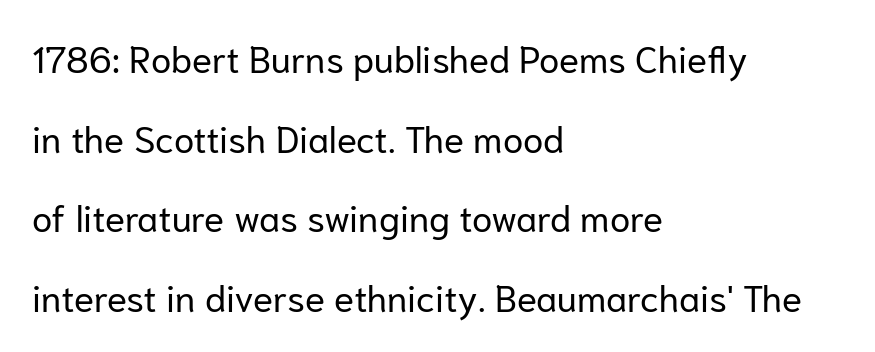
The image shows 37 px regular-weight sans-serif type, upright; set left-aligned, loose line spacing (2.15x), normal letter spacing, not underlined; low stroke contrast and a medium x-height.
